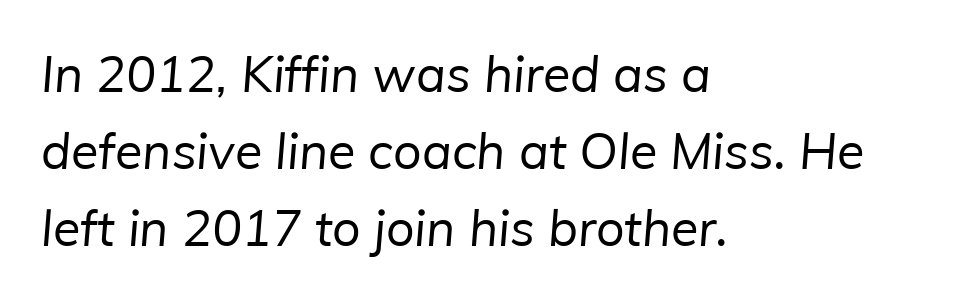
The image shows 50 px regular-weight sans-serif type; set left-aligned, normal line spacing (1.54x), normal letter spacing, not underlined; low stroke contrast and a medium x-height.
